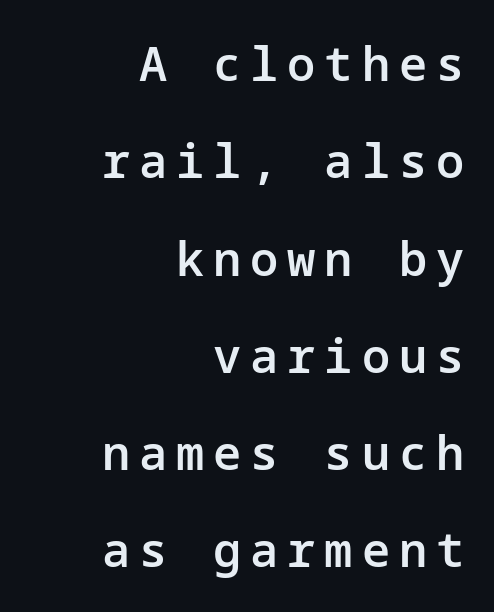
Does the weight exceed regular? Yes, but only to semibold. The face used here is a sans, in the tradition of grotesques and geometrics. Baseline-to-baseline distance is far greater than the letter height. When letters stand straight like this, we call the style roman or upright. The passage shown is not underscored anywhere.
